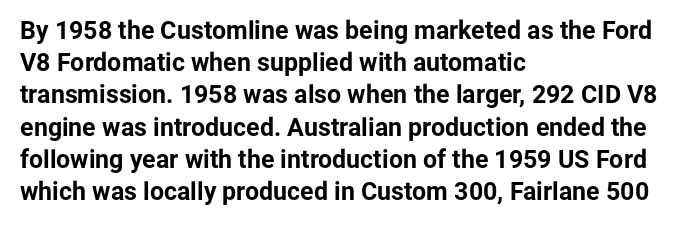
The image shows 25 px bold type, upright; set left-aligned, normal line spacing (1.29x), normal letter spacing, not underlined.
